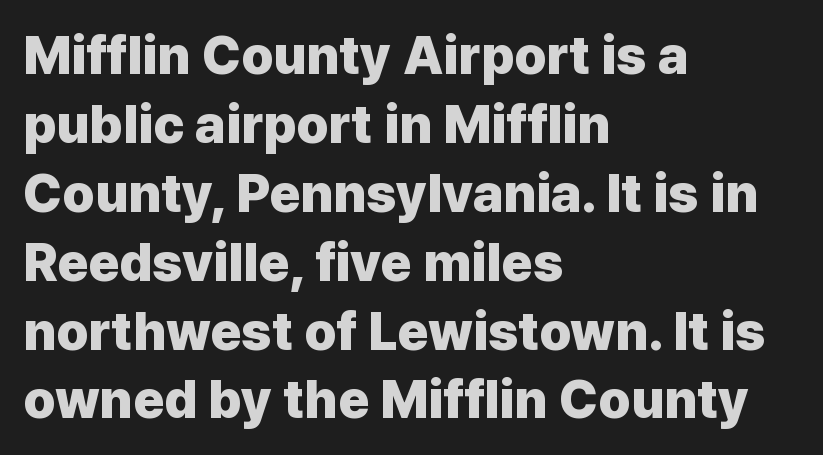
The gap between lines stays unmarked. One glance says typical: line gaps are just what's usual. Spacing verdict: proportional, widths tailored to each character. The passage is arranged the way most books set body copy — flush left. Italic? Not at all — the glyphs are vertical.
